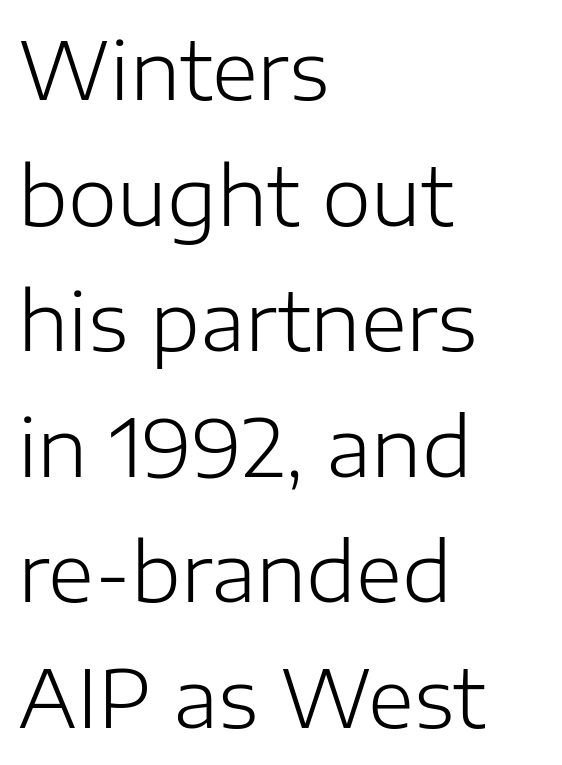
The image shows 79 px light sans-serif type, upright; set left-aligned, normal line spacing (1.59x), normal letter spacing, not underlined; low stroke contrast and a medium x-height.
